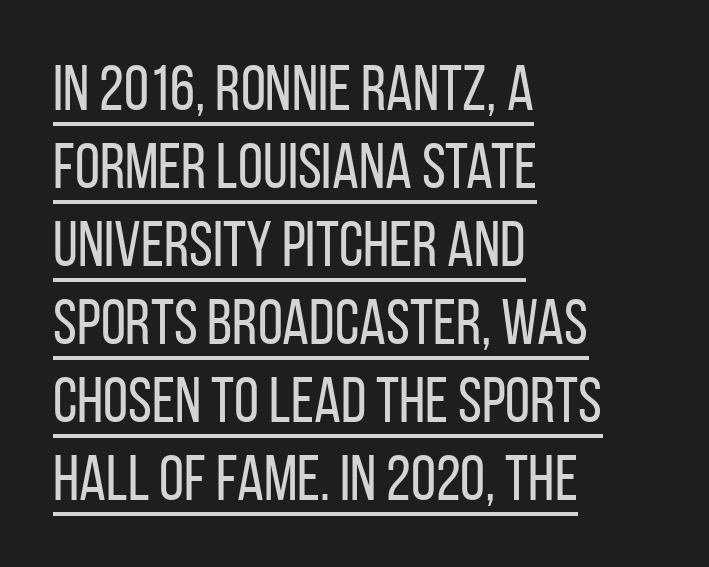
Is this a fixed-width face? No — the glyphs have proportional, varying widths. Ink coverage per letter is moderate at most. Left-aligned paragraph, ragged on the right. A typesetter would mark this as roman, not italic. The text was rendered using a sans face with plain stroke endings. Does extra space separate the letters? No, they use regular spacing.
